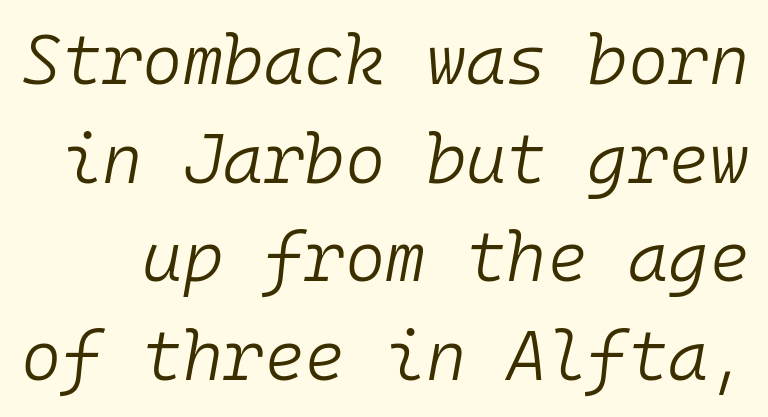
{"italic": "yes", "lean": "right", "slant_degrees": 10, "bold": "no", "weight": "light", "width": "normal", "stroke_contrast": "low", "x_height": "medium", "monospaced": "yes", "underline": "no", "line_spacing": "normal", "line_spacing_ratio": 1.43, "letter_spacing": "normal", "letter_spacing_em": 0.0, "glyph_px": 69}
